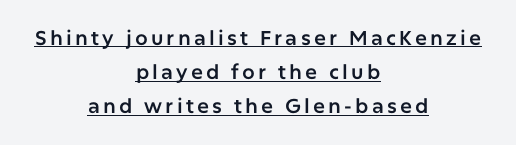
{"italic": "no", "underline": "yes", "align": "center", "line_spacing_ratio": 1.71, "glyph_px": 20}
